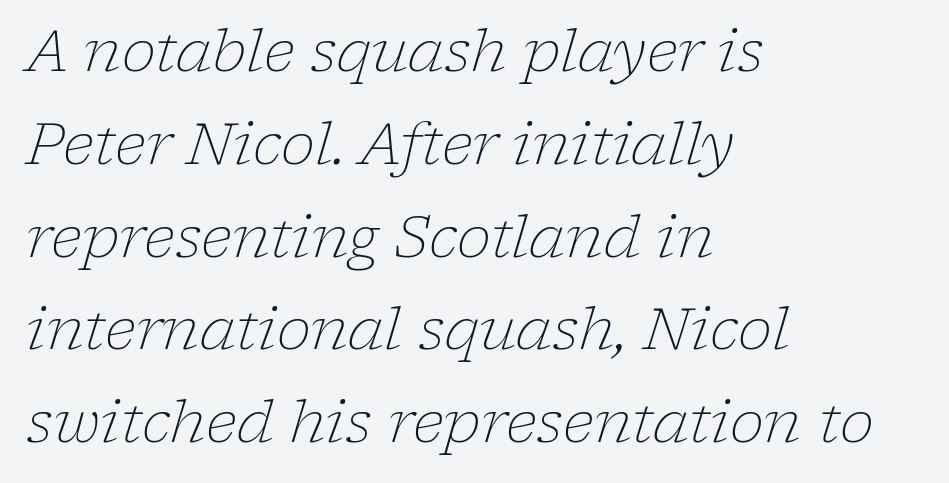
Q: Is the text bold? A: No.
Q: Is the text italic (slanted)? A: Yes, it leans right by about 17 degrees.
Q: Is the typeface a serif or a sans-serif typeface? A: Serif.
Q: Is the text underlined? A: No.
Q: How is the paragraph aligned? A: Left-aligned.
Q: Is the spacing between letters normal or unusually wide? A: Normal.
Q: Is the spacing between lines tight, normal or loose? A: Normal.
Q: Width (condensed, normal, or wide)? A: Normal.
Q: Stroke contrast? A: Low.
Q: x-height? A: Medium.
Q: Monospaced? A: No.
